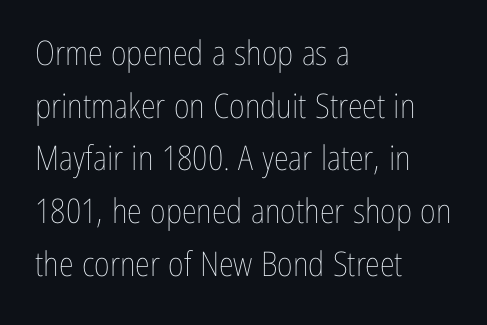
The image shows 34 px thin, condensed type, upright; set left-aligned, normal line spacing (1.55x), normal letter spacing, not underlined; low stroke contrast and a medium x-height.
